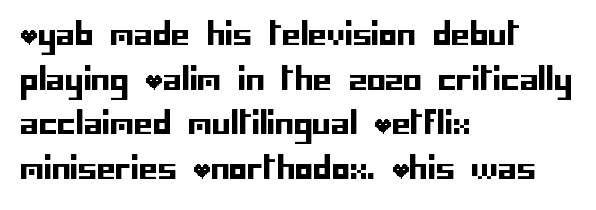
The image shows 30 px sans-serif type, upright; set left-aligned, normal line spacing (1.49x), normal letter spacing, not underlined; low stroke contrast and a large x-height.
